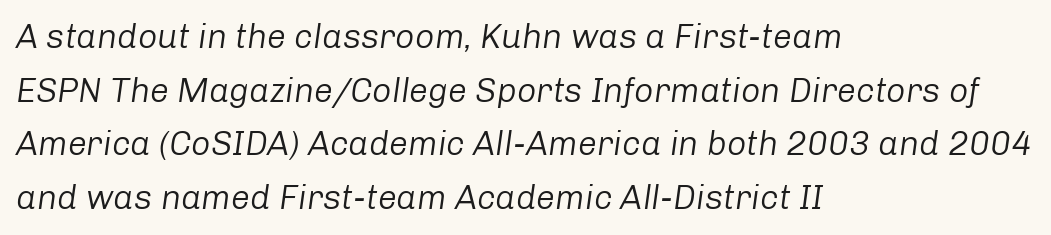
{"italic": "yes", "lean": "right", "slant_degrees": 8, "bold": "no", "weight": "regular", "width": "normal", "stroke_contrast": "low", "x_height": "medium", "monospaced": "no", "underline": "no", "align": "left", "line_spacing": "normal", "line_spacing_ratio": 1.58, "letter_spacing": "normal", "letter_spacing_em": 0.0, "glyph_px": 34}
